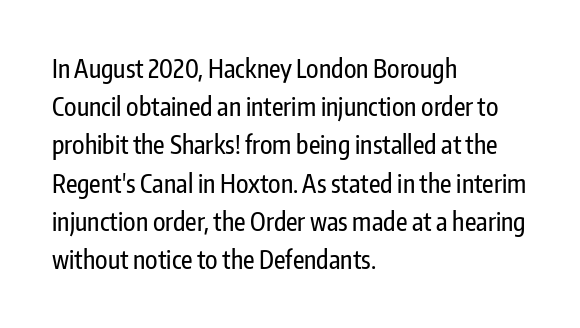
The image shows 25 px text type, upright; set left-aligned, normal line spacing (1.53x), normal letter spacing, not underlined.
